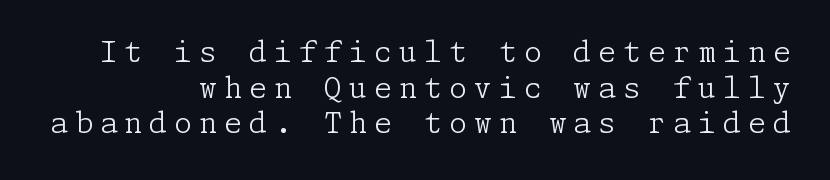
The image shows 29 px light serif type, upright; set right-aligned, line spacing 1.23x, unusually wide letter spacing (+0.24 em), not underlined; low stroke contrast and a medium x-height.
